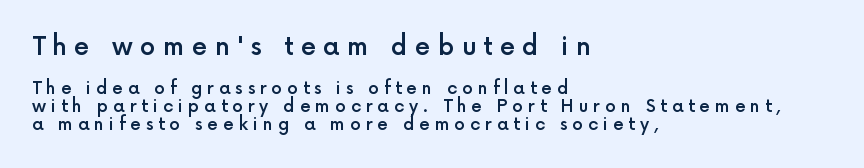
{"italic": "no", "bold": "semi", "underline": "no", "align": "left", "line_spacing": "tight", "line_spacing_ratio": 1.05, "letter_spacing": "wide", "letter_spacing_em": 0.29, "larger_block": "first", "size_ratio": 1.47, "glyph_px": 25}
